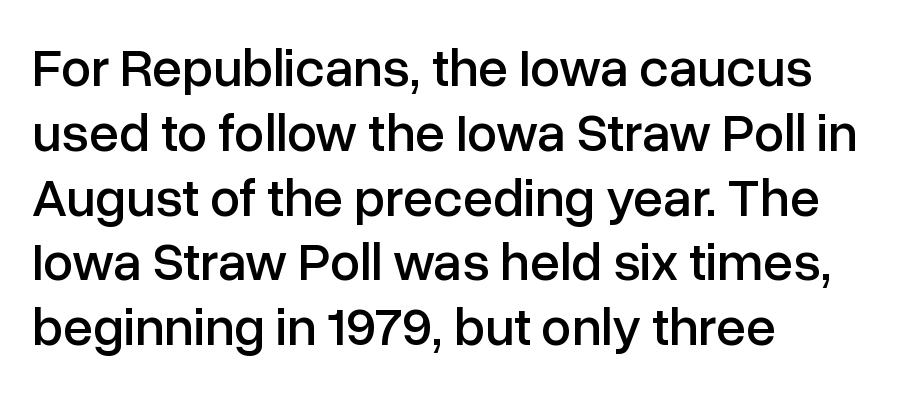
{"serif": "no", "italic": "no", "width": "normal", "stroke_contrast": "low", "x_height": "medium", "monospaced": "no", "underline": "no", "align": "left", "line_spacing_ratio": 1.2, "letter_spacing": "normal", "letter_spacing_em": 0.0, "glyph_px": 54}
